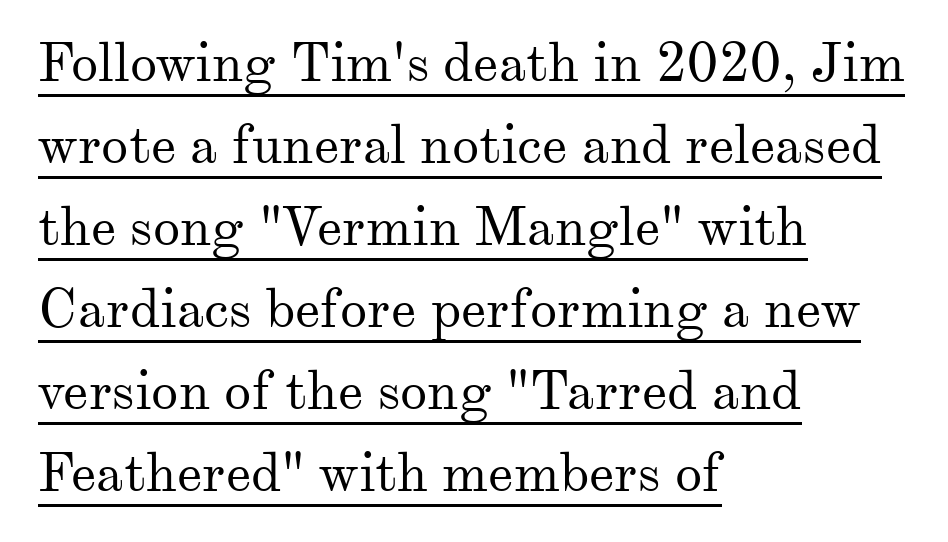
If you drew a line through each stem, it would be perfectly vertical. These characters rest on top of a visible drawn line. Every row of glyphs begins at an identical x-position on the left. The strokes are not fattened; the text isn't bold. Does the type have serifs? Yes, each stem ends in a small foot.
